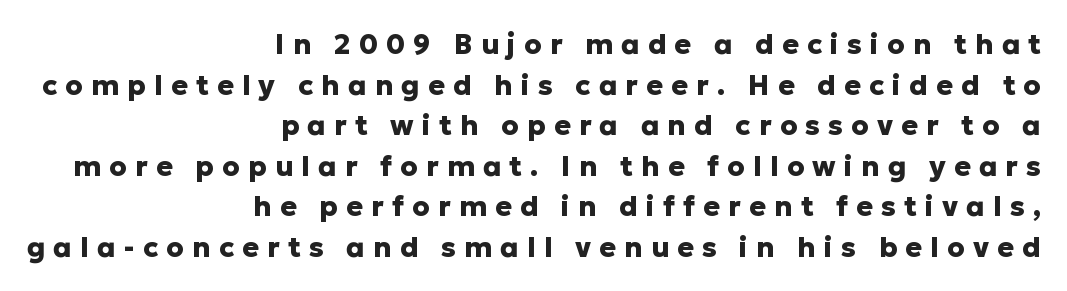
The letters carry no serifs — their stems end cleanly without finishing strokes. The face used here is rendered with a markedly widened letterfit. These lines stack with their right ends in a neat column. No italicization has been applied; the sample stays upright.
